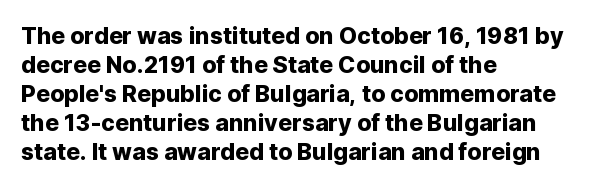
Q: Is the text italic (slanted)? A: No, it is upright.
Q: Is the text underlined? A: No.
Q: How is the paragraph aligned? A: Left-aligned.
Q: Is the spacing between letters normal or unusually wide? A: Normal.
Q: Is the spacing between lines tight, normal or loose? A: Normal.
